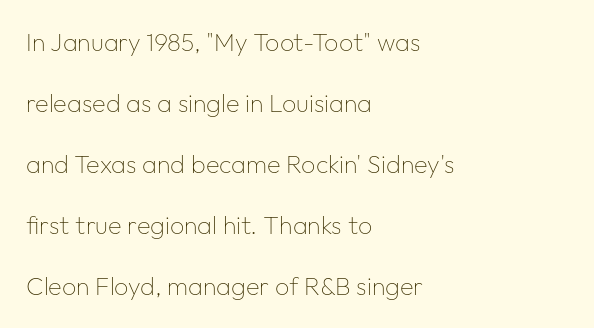
A typesetter would call this zero additional tracking. Letters have the restrained weight of plain body copy at most. Unmarked baselines from the first word to the last. Teacher's note: observe the even left margin — that is flush-left alignment.
